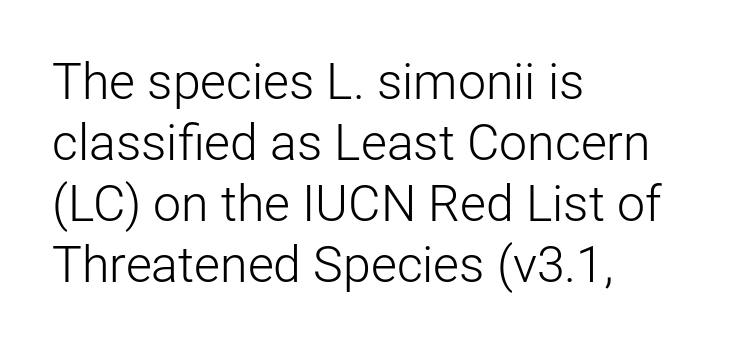
Q: Is the text bold? A: No.
Q: Is the text italic (slanted)? A: No, it is upright.
Q: Is the typeface a serif or a sans-serif typeface? A: Sans-serif.
Q: Is the text underlined? A: No.
Q: How is the paragraph aligned? A: Left-aligned.
Q: Is the spacing between letters normal or unusually wide? A: Normal.
Q: Width (condensed, normal, or wide)? A: Normal.
Q: Stroke contrast? A: Low.
Q: x-height? A: Medium.
Q: Monospaced? A: No.
